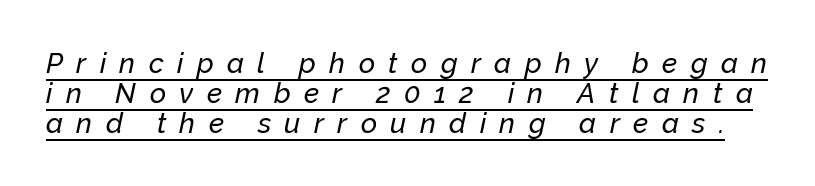
The specimen reads as italic at a glance. Substantial extra tracking has been applied to these lines. Each line of the rendering has a horizontal stroke beneath the glyphs. Looks like regular typesetting: each glyph gets only the width it needs. You could barely slide anything between these rows.
